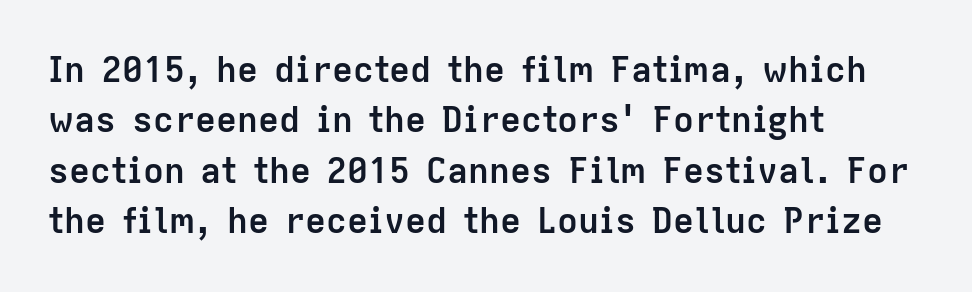
{"serif": "no", "italic": "no", "bold": "yes", "weight": "semibold", "width": "normal", "stroke_contrast": "low", "x_height": "medium", "monospaced": "no", "underline": "no", "align": "left", "line_spacing": "normal", "line_spacing_ratio": 1.44, "letter_spacing": "normal", "letter_spacing_em": 0.0, "glyph_px": 35}
